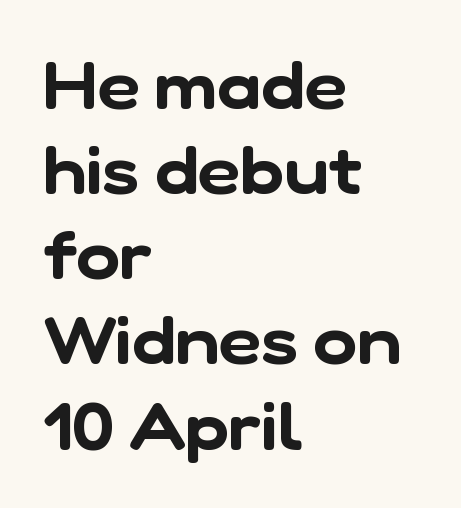
Between one letter and the next there's only the usual sliver of space. Proportional: the letters do not fall into vertical columns. The space beneath each line is pristine and unruled. Teacher's note: observe the even left margin — that is flush-left alignment. Each letter's strokes conclude bluntly, with no projecting serifs. This sample keeps an unexceptional amount of space between lines.
